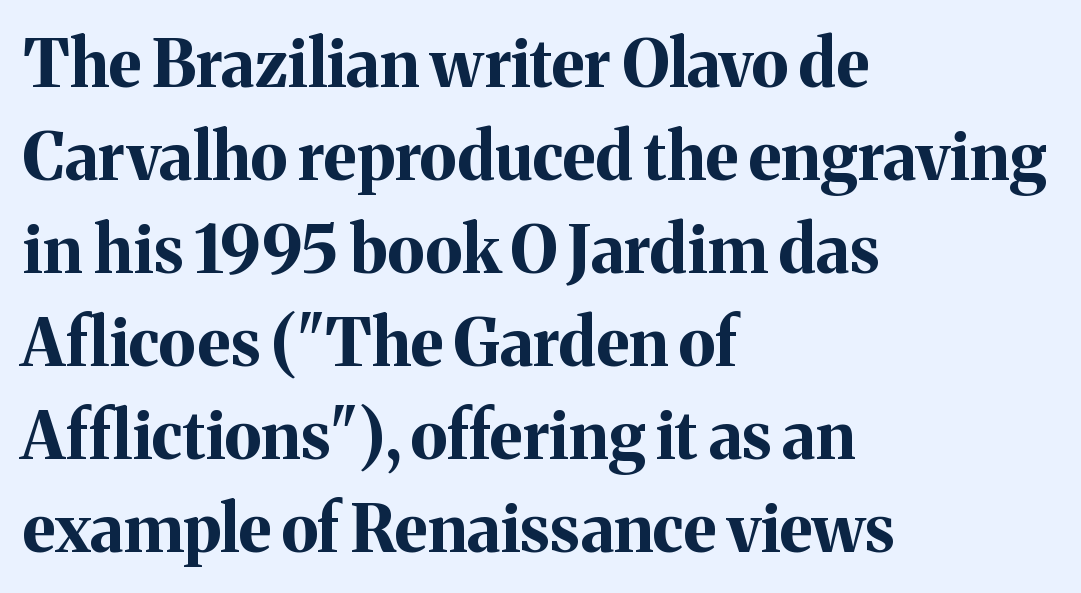
Baseline-to-baseline distance is the conventional proportion of letter height. Upright lettering throughout. Here the glyphs are tracked normally, forming tight word shapes. The passage shown is typeset with a serif family. Its strokes are broad and dark, the hallmark of bold type. Typeset ragged right — the left edge is the straight one.
